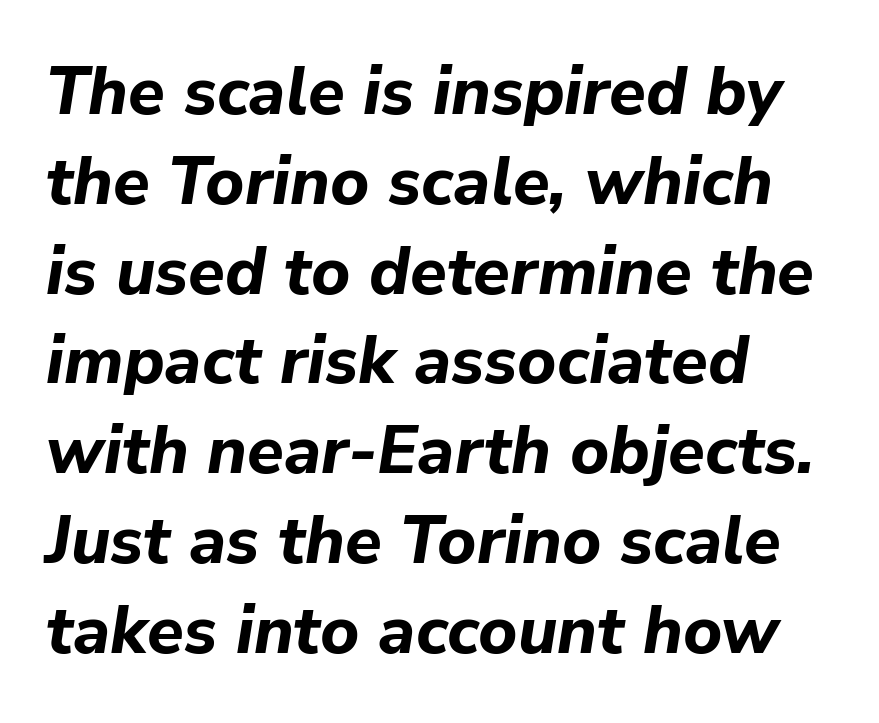
Q: Is the text bold? A: Yes.
Q: Is the text italic (slanted)? A: Yes, it leans right by about 9 degrees.
Q: Is the text underlined? A: No.
Q: How is the paragraph aligned? A: Left-aligned.
Q: Is the spacing between letters normal or unusually wide? A: Normal.
Q: Is the spacing between lines tight, normal or loose? A: Normal.
Q: Width (condensed, normal, or wide)? A: Normal.
Q: Stroke contrast? A: Low.
Q: x-height? A: Medium.
Q: Monospaced? A: No.
